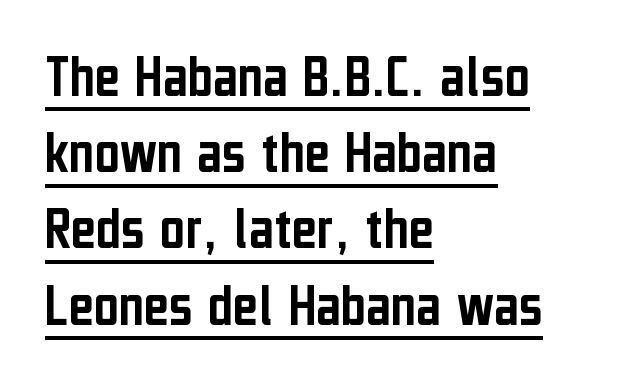
This is the regular roman posture of the typeface. Reading down the block, your eye returns to a fixed left position each line. If you measured baseline to baseline, you'd find a middling distance. These lines are rendered in a variable-pitch font. Letter spacing: default. The glyphs are accompanied by a horizontal stroke just below them.
